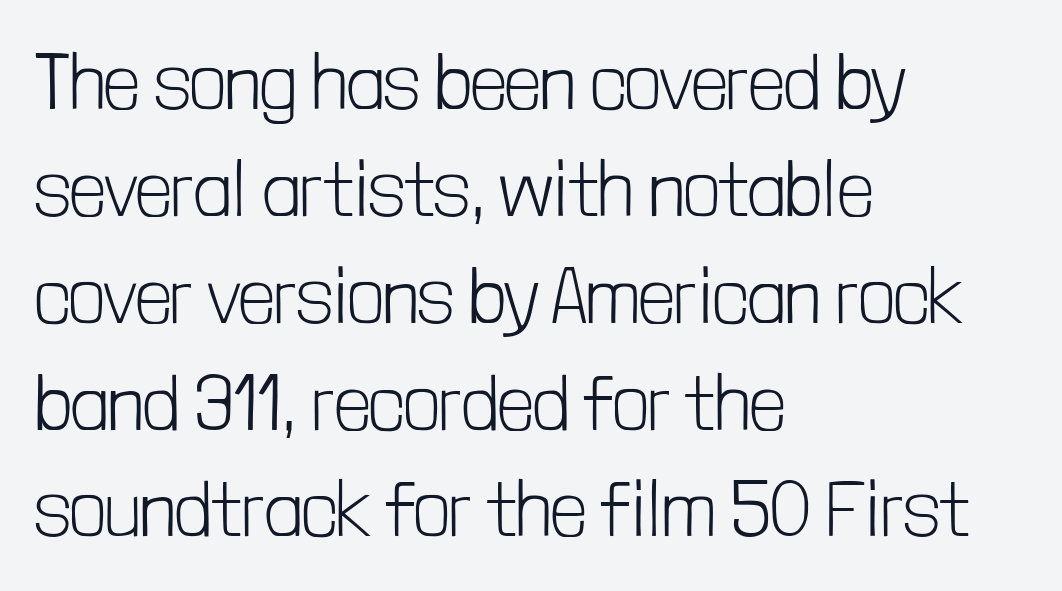
{"serif": "no", "italic": "no", "bold": "no", "weight": "light", "width": "condensed", "stroke_contrast": "low", "x_height": "medium", "monospaced": "no", "underline": "no", "align": "left", "line_spacing": "normal", "line_spacing_ratio": 1.37, "letter_spacing": "normal", "letter_spacing_em": 0.0, "glyph_px": 78}
